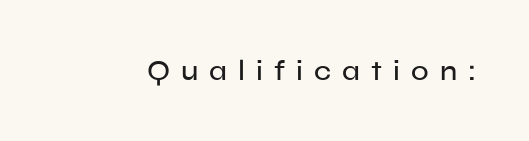
Every character sits straight up, as roman type does. The face used here is proportionally spaced, like ordinary book or web type. The glyphs in this specimen are sans serif. Beneath every word, the page is bare. Tracking value appears strongly positive — letters spread wide.
